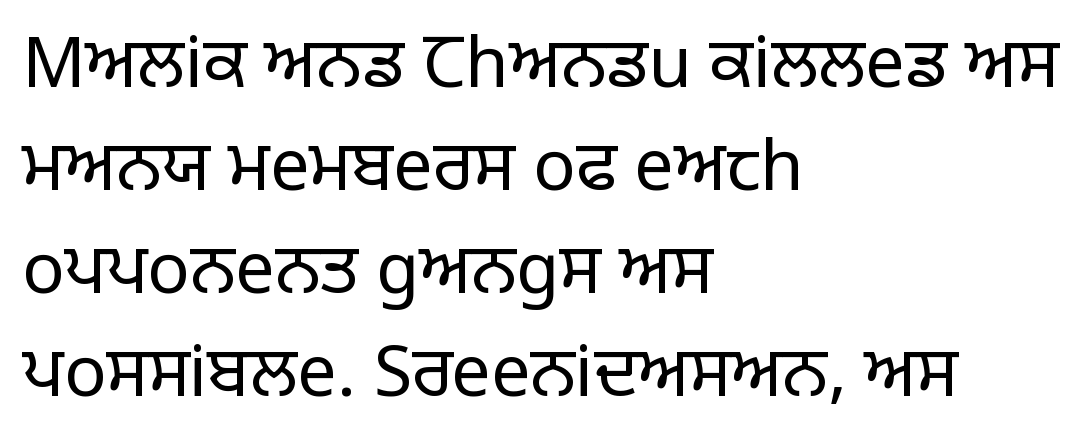
The image shows 70 px regular-weight sans-serif type, upright; set left-aligned, normal line spacing (1.47x), normal letter spacing, not underlined; low stroke contrast and a large x-height.
